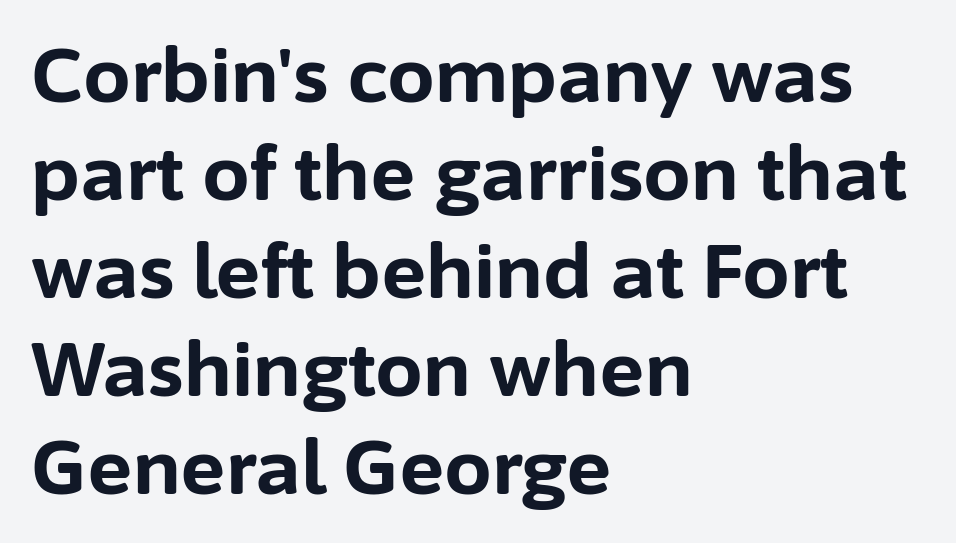
{"serif": "no", "italic": "no", "bold": "yes", "weight": "bold", "width": "normal", "stroke_contrast": "low", "x_height": "medium", "monospaced": "no", "underline": "no", "align": "left", "line_spacing": "normal", "line_spacing_ratio": 1.29, "letter_spacing": "normal", "letter_spacing_em": 0.0, "glyph_px": 76}
